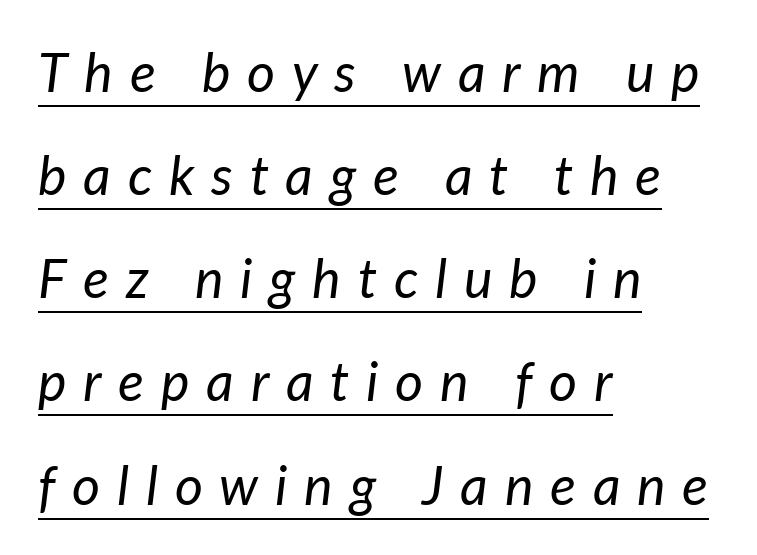
Q: Is the text bold? A: No.
Q: Is the text italic (slanted)? A: Yes, it leans right by about 7 degrees.
Q: Is the text underlined? A: Yes.
Q: How is the paragraph aligned? A: Left-aligned.
Q: Is the spacing between letters normal or unusually wide? A: Unusually wide.
Q: Is the spacing between lines tight, normal or loose? A: Loose.
Q: Width (condensed, normal, or wide)? A: Normal.
Q: Stroke contrast? A: Low.
Q: x-height? A: Medium.
Q: Monospaced? A: No.
